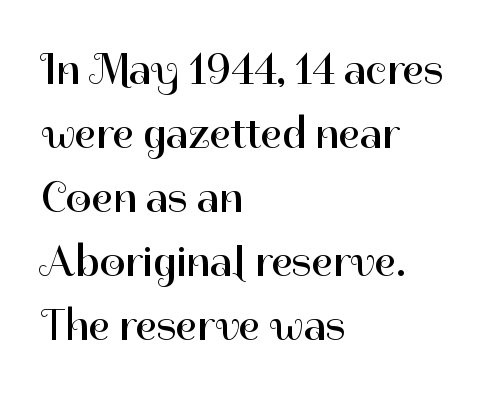
{"serif": "no", "italic": "no", "bold": "no", "weight": "regular", "width": "normal", "stroke_contrast": "high", "x_height": "medium", "monospaced": "no", "underline": "no", "align": "left", "line_spacing": "normal", "line_spacing_ratio": 1.42, "letter_spacing": "normal", "letter_spacing_em": 0.0, "glyph_px": 45}
